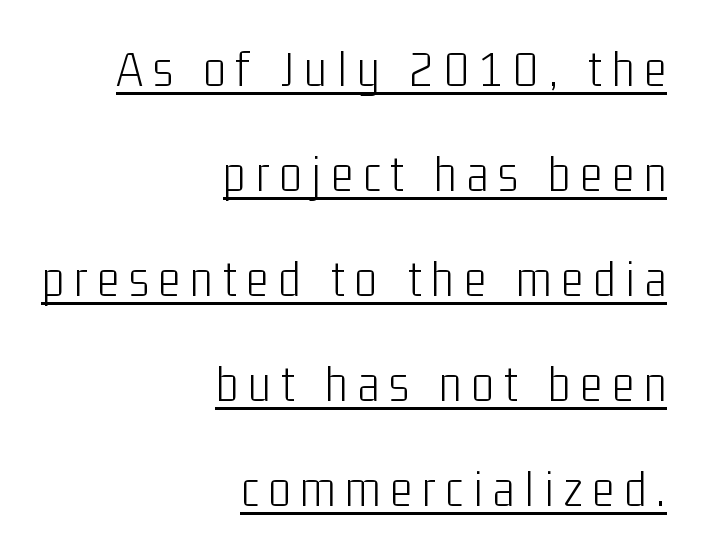
Caption: lettering with a line underneath. Style check: upright. Horizontal bands of white between lines are thick stripes. No extra ink here — the face is not bold. Right-aligned paragraph, ragged on the left.
